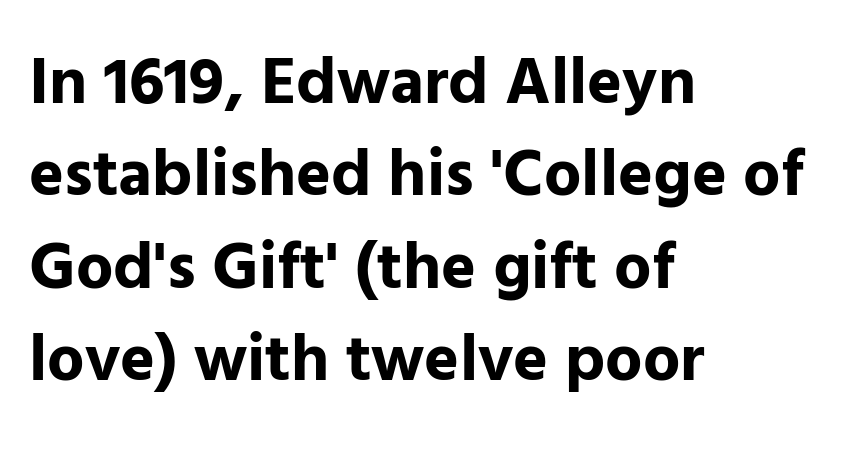
The image shows 66 px bold sans-serif type, upright; set left-aligned, normal line spacing (1.4x), normal letter spacing, not underlined; low stroke contrast and a medium x-height.
